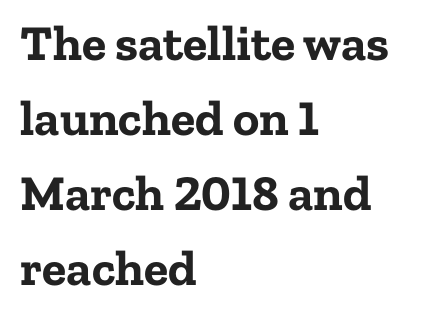
The image shows 50 px bold serif type, upright; set left-aligned, normal line spacing (1.5x), normal letter spacing, not underlined; low stroke contrast and a medium x-height.
